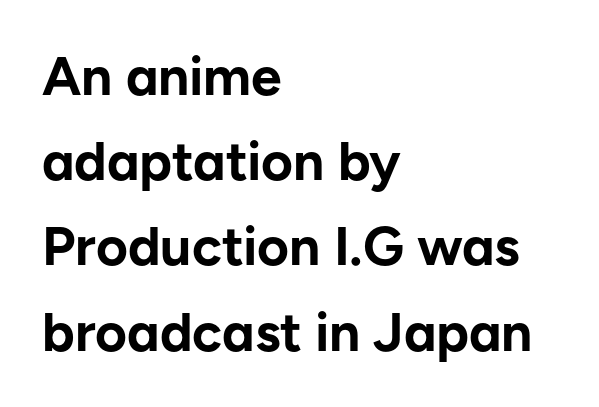
Q: Is the text bold? A: Yes.
Q: Is the text italic (slanted)? A: No, it is upright.
Q: Is the typeface a serif or a sans-serif typeface? A: Sans-serif.
Q: Is the text underlined? A: No.
Q: How is the paragraph aligned? A: Left-aligned.
Q: Is the spacing between letters normal or unusually wide? A: Normal.
Q: Is the spacing between lines tight, normal or loose? A: Normal.
Q: Width (condensed, normal, or wide)? A: Normal.
Q: Stroke contrast? A: Low.
Q: x-height? A: Medium.
Q: Monospaced? A: No.
